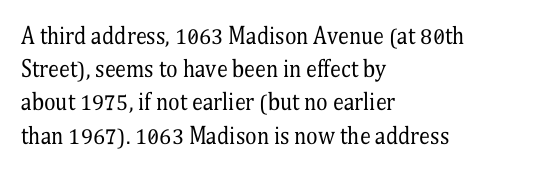
Tall strokes in this sample are plumb rather than angled. Weight: regular or lighter. Tracking value appears to be zero — textbook default spacing. The passage shown stacks its lines at a standard gap. The lines in this sample share a left origin and differ only in where they stop. Anything drawn beneath the words? Only blank space.
